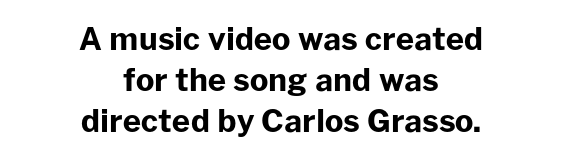
Q: Is the text bold? A: Yes.
Q: Is the text italic (slanted)? A: No, it is upright.
Q: Is the typeface a serif or a sans-serif typeface? A: Sans-serif.
Q: Is the text underlined? A: No.
Q: How is the paragraph aligned? A: Centered.
Q: Is the spacing between letters normal or unusually wide? A: Normal.
Q: Is the spacing between lines tight, normal or loose? A: Normal.
Q: Width (condensed, normal, or wide)? A: Normal.
Q: Stroke contrast? A: Low.
Q: x-height? A: Medium.
Q: Monospaced? A: No.
